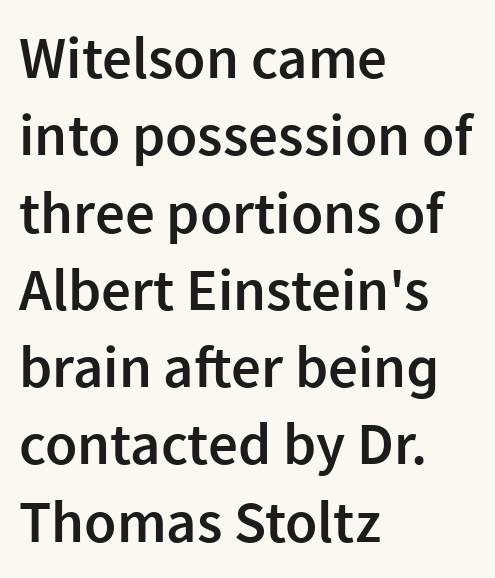
{"serif": "no", "italic": "no", "bold": "semi", "weight": "semibold", "width": "normal", "stroke_contrast": "low", "x_height": "medium", "monospaced": "no", "underline": "no", "align": "left", "line_spacing": "normal", "line_spacing_ratio": 1.31, "letter_spacing": "normal", "letter_spacing_em": 0.0, "glyph_px": 59}
